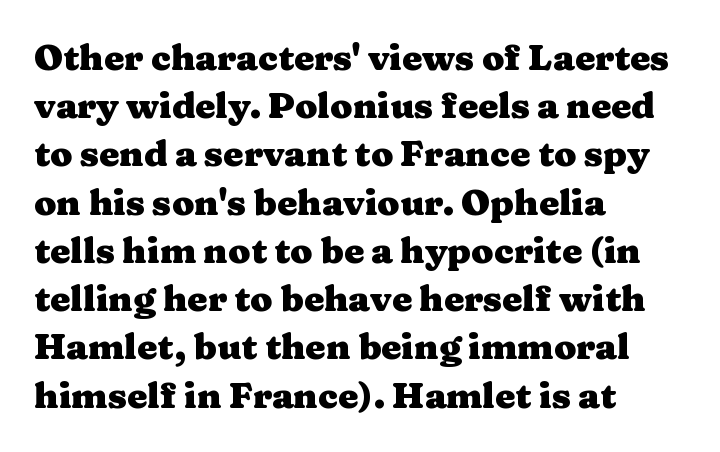
Q: Is the text bold? A: Yes.
Q: Is the text italic (slanted)? A: No, it is upright.
Q: Is the typeface a serif or a sans-serif typeface? A: Serif.
Q: Is the text underlined? A: No.
Q: How is the paragraph aligned? A: Left-aligned.
Q: Is the spacing between letters normal or unusually wide? A: Normal.
Q: Is the spacing between lines tight, normal or loose? A: Normal.
Q: Width (condensed, normal, or wide)? A: Wide.
Q: Stroke contrast? A: Medium.
Q: x-height? A: Medium.
Q: Monospaced? A: No.
